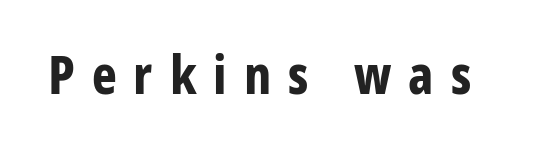
This is the regular roman posture of the typeface. These lines are composed in type without serifs. Each glyph is drawn with heavy, bold strokes. Glyph-to-glyph distance is far greater than everyday printed text. Do the characters align in a grid? No, the font is proportional. Glance below the letters and you will spot only blank space.
